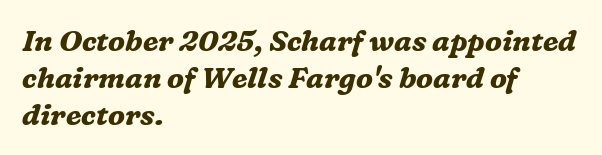
The image shows 29 px bold serif type, italic (leaning right); set left-aligned, normal line spacing (1.27x), normal letter spacing, not underlined; medium stroke contrast and a medium x-height.
